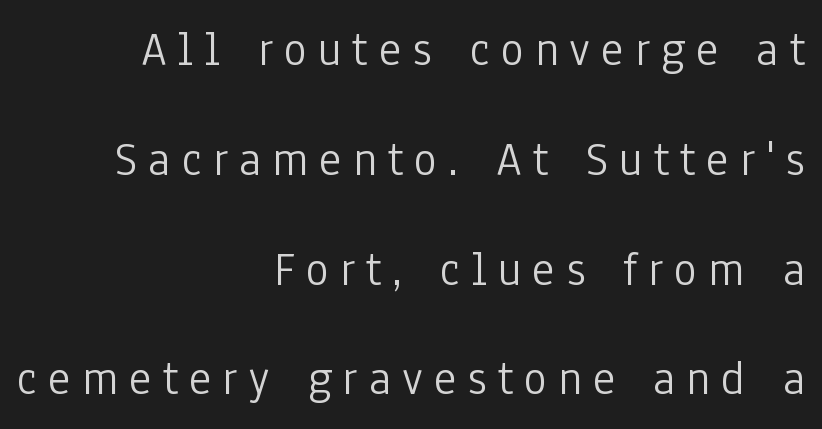
The image shows 49 px light, condensed sans-serif type, upright; set right-aligned, loose line spacing (2.24x), unusually wide letter spacing (+0.22 em), not underlined; low stroke contrast and a medium x-height.
